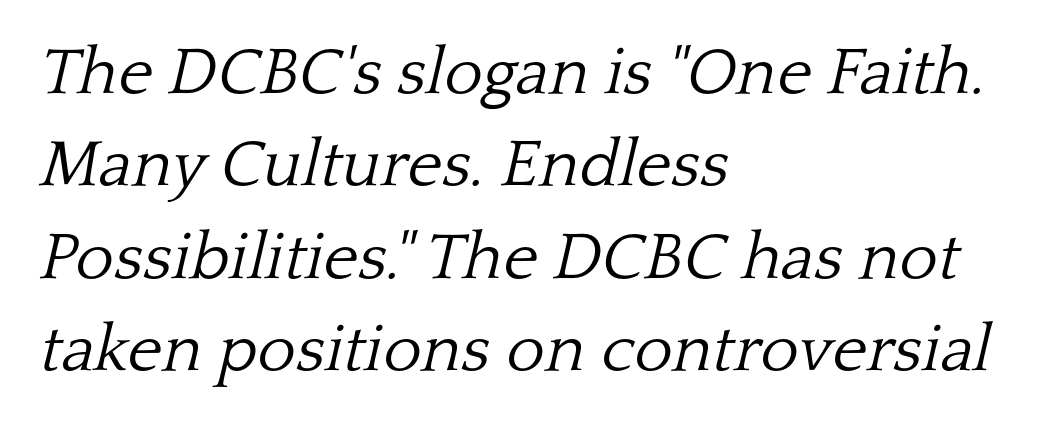
The image shows 66 px light serif type, italic (leaning right); set left-aligned, normal line spacing (1.4x), normal letter spacing, not underlined; low stroke contrast and a medium x-height.
